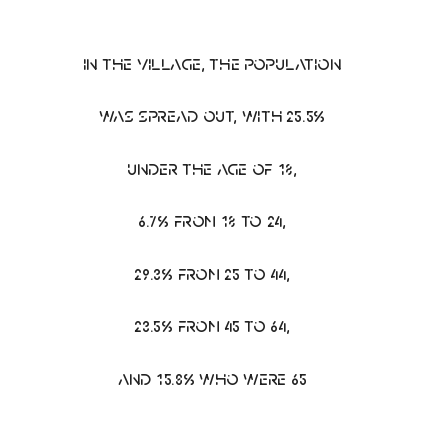
Standard letterfit; no display-style spreading of the glyphs. Lines of text with bare space underneath. Notice the wide empty band between every row — that's loose leading. Posture: straight, roman, zero tilt. One-word summary of the alignment: center.
